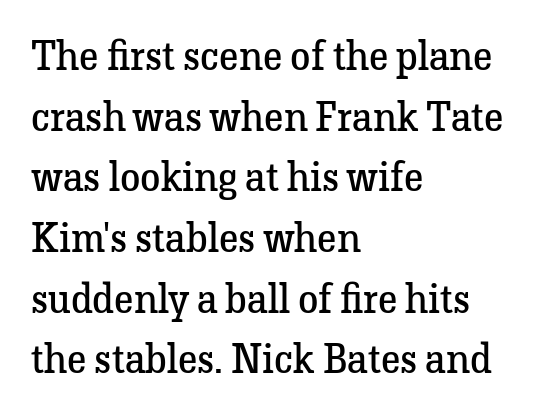
The image shows 41 px regular-weight serif type, upright; set left-aligned, normal line spacing (1.48x), normal letter spacing, not underlined; low stroke contrast and a medium x-height.
